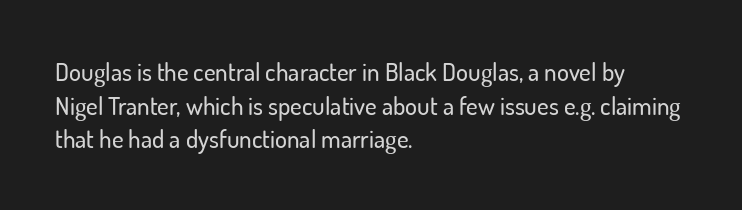
The image shows 25 px text type, upright; set left-aligned, normal line spacing (1.35x), normal letter spacing, not underlined.
